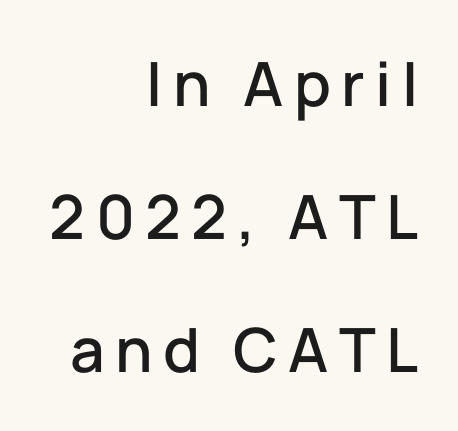
{"serif": "no", "italic": "no", "width": "normal", "stroke_contrast": "low", "x_height": "medium", "monospaced": "no", "underline": "no", "align": "right", "line_spacing": "loose", "line_spacing_ratio": 2.18, "glyph_px": 61}
